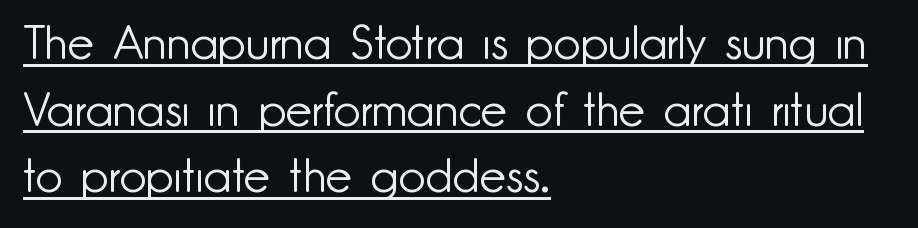
The letters advance in unequal steps, a hallmark of proportional type. Every row of glyphs begins at an identical x-position on the left. No italicization has been applied; the sample stays upright. Caption: lettering with a line underneath. Think standard paragraph weight, or any step lighter than that. Observe the absence of serifs on each vertical stroke in this sample.
